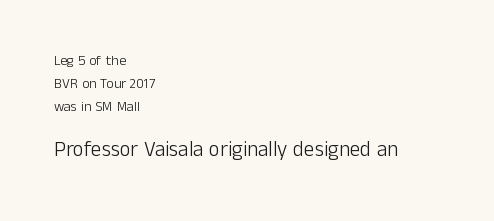
The image shows 21 px text type, upright; set left-aligned, normal line spacing (1.65x), normal letter spacing, not underlined; the second (bottom) block is 1.5x larger.
